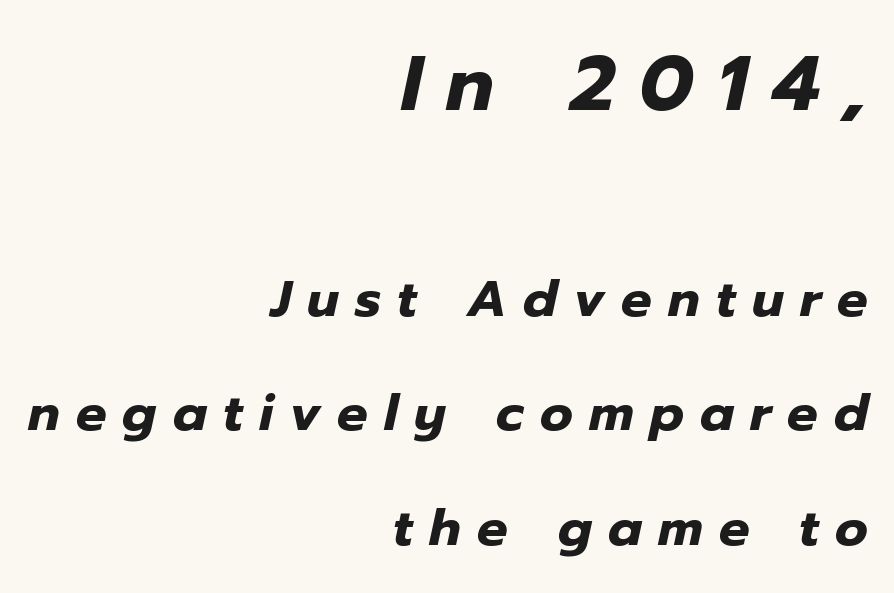
{"italic": "yes", "lean": "right", "slant_degrees": 12, "bold": "yes", "weight": "heavy", "width": "normal", "stroke_contrast": "low", "x_height": "medium", "monospaced": "no", "underline": "no", "align": "right", "line_spacing": "loose", "line_spacing_ratio": 2.24, "letter_spacing": "wide", "letter_spacing_em": 0.32, "larger_block": "first", "size_ratio": 1.51, "glyph_px": 77}
